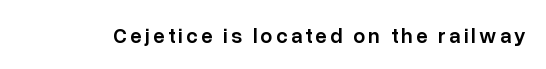
Q: Is the text bold? A: Semi-bold.
Q: Is the text italic (slanted)? A: No, it is upright.
Q: Is the text underlined? A: No.
